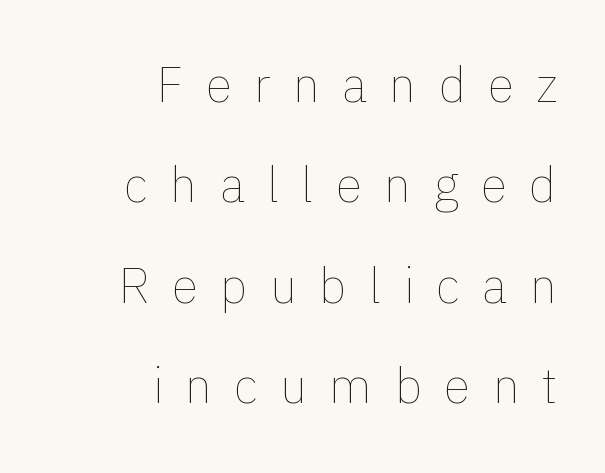
{"italic": "no", "bold": "no", "weight": "thin", "width": "normal", "stroke_contrast": "low", "x_height": "medium", "monospaced": "no", "underline": "no", "align": "right", "line_spacing": "loose", "line_spacing_ratio": 2.05, "letter_spacing": "wide", "letter_spacing_em": 0.45, "glyph_px": 49}
